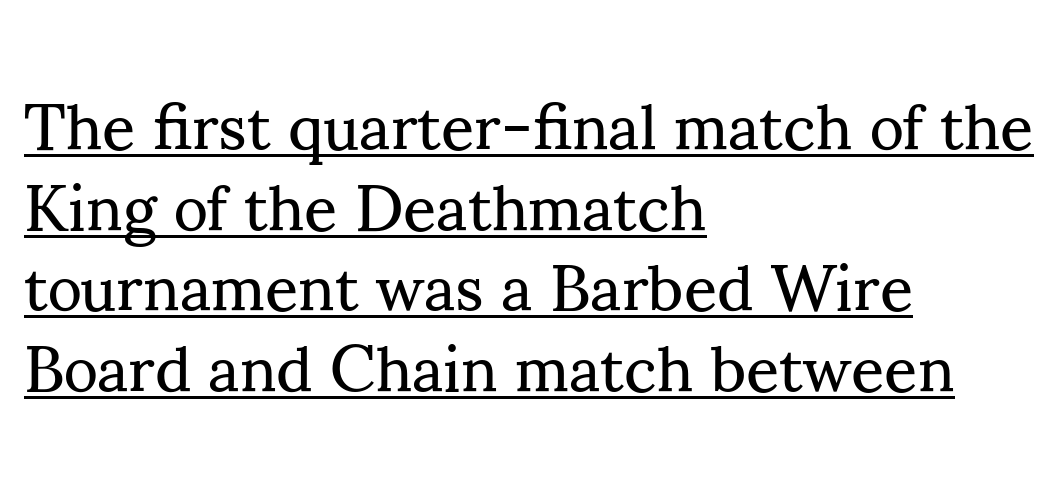
The image shows 65 px regular-weight serif type, upright; set left-aligned, line spacing 1.24x, normal letter spacing, underlined; medium stroke contrast and a small x-height.
